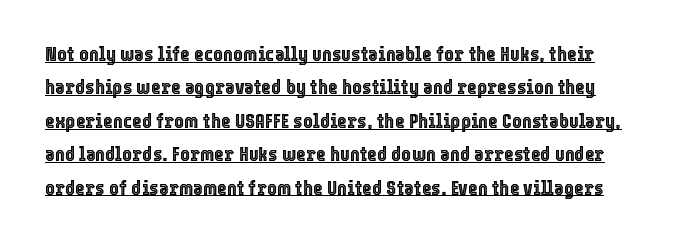
{"italic": "no", "underline": "yes", "line_spacing": "normal", "line_spacing_ratio": 1.59, "letter_spacing": "normal", "letter_spacing_em": 0.0, "glyph_px": 21}
